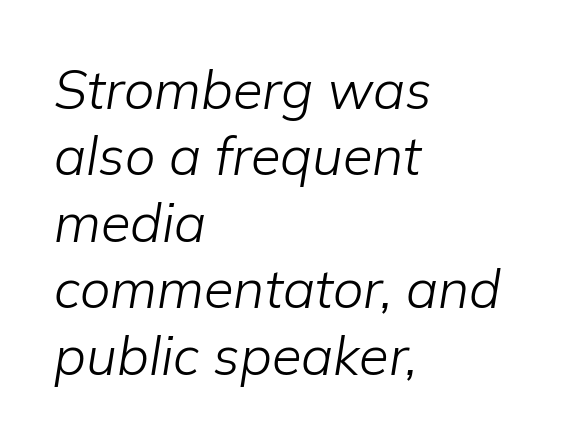
The image shows 54 px light type, italic (leaning right); set left-aligned, line spacing 1.23x, normal letter spacing, not underlined; low stroke contrast and a medium x-height.
